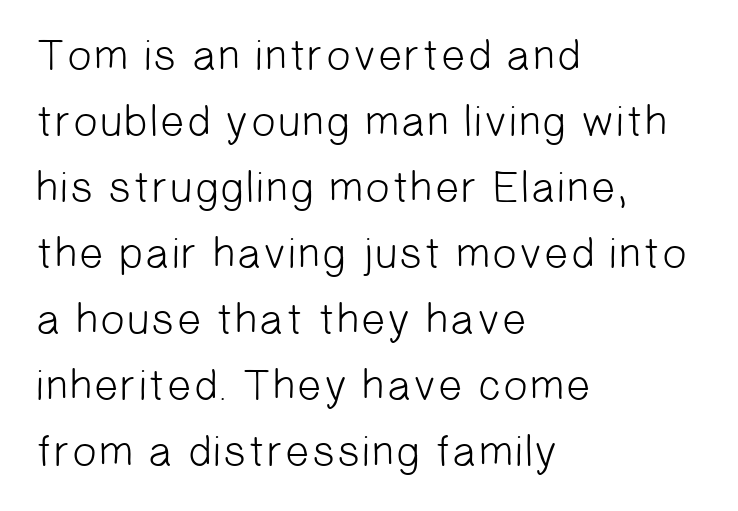
{"serif": "no", "bold": "no", "weight": "light", "width": "normal", "stroke_contrast": "low", "x_height": "medium", "monospaced": "no", "underline": "no", "align": "left", "line_spacing": "normal", "line_spacing_ratio": 1.5, "letter_spacing": "normal", "letter_spacing_em": 0.0, "glyph_px": 44}
